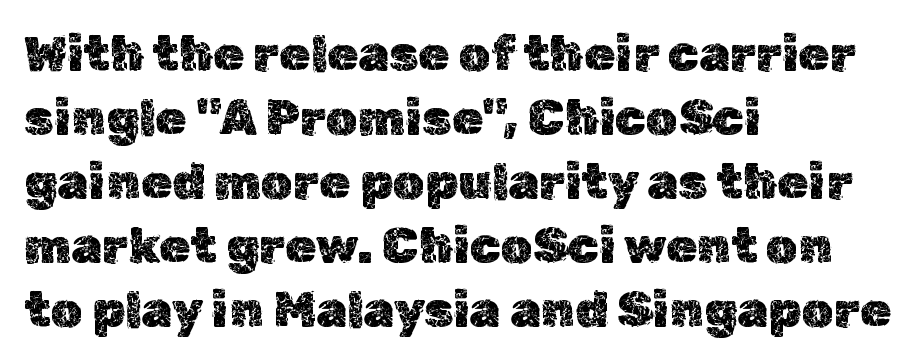
How are the letters spaced? Ordinarily, with no added tracking. This sample has the flowing, uneven cadence of proportional lettering. This is the regular roman posture of the typeface. A normal amount of white space separates one row of letters from the next.
